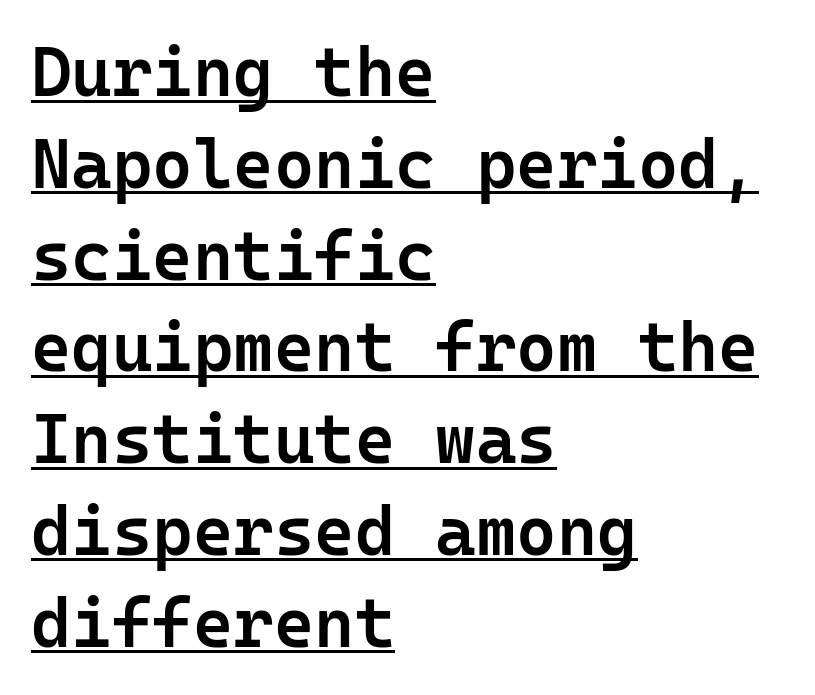
Q: Is the text bold? A: Semi-bold.
Q: Is the text italic (slanted)? A: No, it is upright.
Q: Is the typeface a serif or a sans-serif typeface? A: Sans-serif.
Q: Is the text underlined? A: Yes.
Q: How is the paragraph aligned? A: Left-aligned.
Q: Is the spacing between letters normal or unusually wide? A: Normal.
Q: Is the spacing between lines tight, normal or loose? A: Normal.
Q: Width (condensed, normal, or wide)? A: Normal.
Q: Stroke contrast? A: Low.
Q: x-height? A: Medium.
Q: Monospaced? A: Yes.
